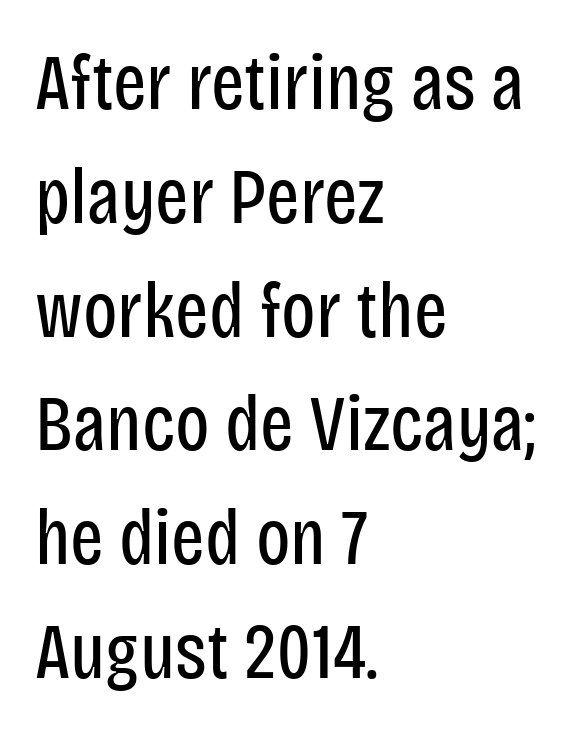
Q: Is the text bold? A: No.
Q: Is the text italic (slanted)? A: No, it is upright.
Q: Is the typeface a serif or a sans-serif typeface? A: Sans-serif.
Q: Is the text underlined? A: No.
Q: How is the paragraph aligned? A: Left-aligned.
Q: Is the spacing between letters normal or unusually wide? A: Normal.
Q: Is the spacing between lines tight, normal or loose? A: Normal.
Q: Width (condensed, normal, or wide)? A: Condensed.
Q: Stroke contrast? A: Low.
Q: x-height? A: Large.
Q: Monospaced? A: No.
